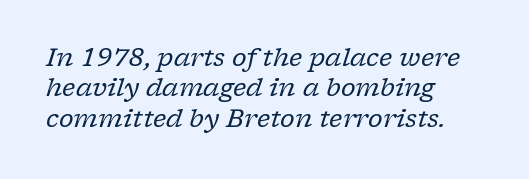
The image shows 25 px text type, italic (leaning right); set left-aligned, line spacing 1.22x, normal letter spacing, not underlined.
